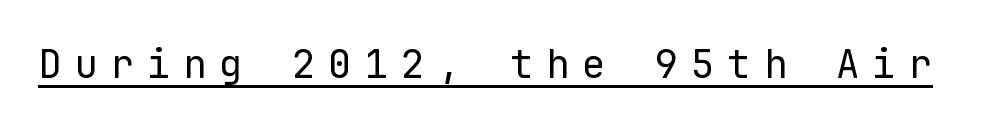
Fixed-width glyphs throughout — classic coding-font behaviour. Rendered with straight, roman letterforms. Look at the bottom of the vertical strokes: they stop flat, with no serifs. These glyphs show unthickened strokes, regular width or finer.
